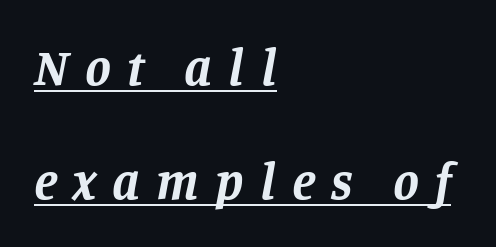
{"serif": "yes", "italic": "yes", "lean": "right", "slant_degrees": 11, "bold": "yes", "weight": "bold", "width": "normal", "stroke_contrast": "low", "x_height": "large", "monospaced": "no", "underline": "yes", "align": "left", "line_spacing": "loose", "line_spacing_ratio": 2.2, "letter_spacing": "wide", "letter_spacing_em": 0.31, "glyph_px": 52}
